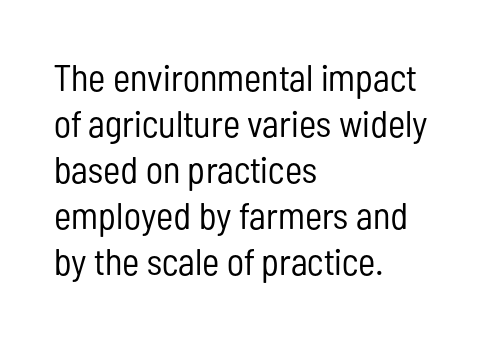
The strip under each line holds only bare page. The rendering keeps characters at their native spacing. Varying glyph widths throughout — classic text-font behaviour. No italicization has been applied; the sample stays upright. Type style note: lacks serifs.
